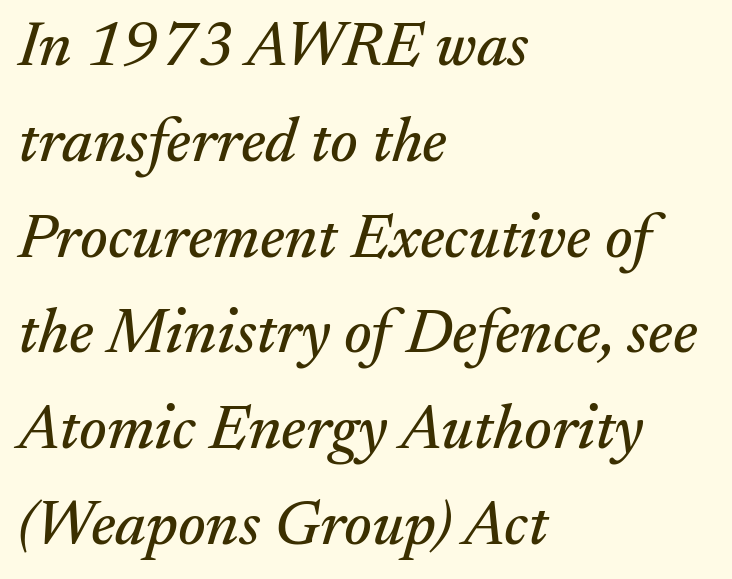
Q: Is the text italic (slanted)? A: Yes, it leans right by about 17 degrees.
Q: Is the typeface a serif or a sans-serif typeface? A: Serif.
Q: Is the text underlined? A: No.
Q: How is the paragraph aligned? A: Left-aligned.
Q: Is the spacing between letters normal or unusually wide? A: Normal.
Q: Is the spacing between lines tight, normal or loose? A: Normal.
Q: Width (condensed, normal, or wide)? A: Normal.
Q: Stroke contrast? A: Medium.
Q: x-height? A: Small.
Q: Monospaced? A: No.
